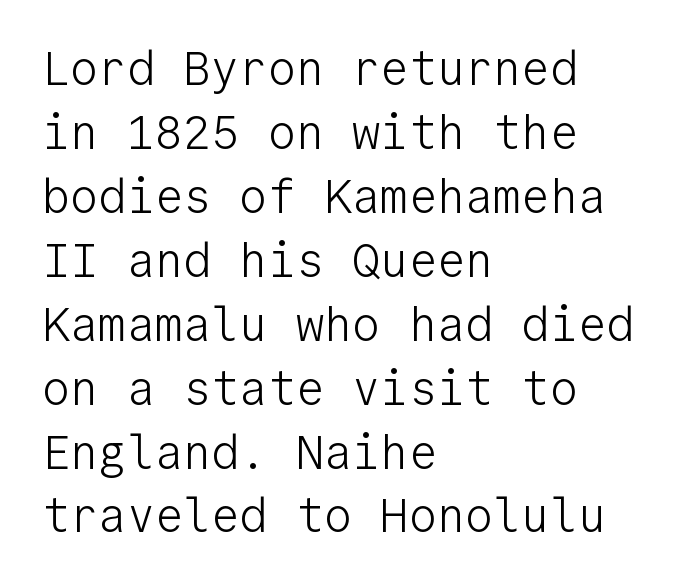
The image shows 47 px light sans-serif type, upright, monospaced; set left-aligned, normal line spacing (1.36x), normal letter spacing, not underlined; low stroke contrast and a medium x-height.
